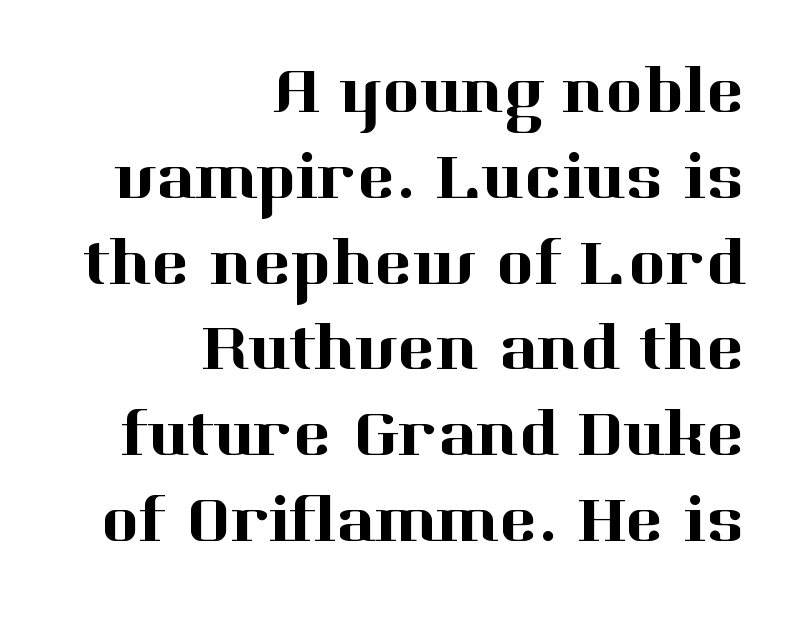
Q: Is the text italic (slanted)? A: No, it is upright.
Q: Is the typeface a serif or a sans-serif typeface? A: Serif.
Q: Is the text underlined? A: No.
Q: How is the paragraph aligned? A: Right-aligned.
Q: Is the spacing between letters normal or unusually wide? A: Normal.
Q: Is the spacing between lines tight, normal or loose? A: Normal.
Q: Width (condensed, normal, or wide)? A: Normal.
Q: Stroke contrast? A: High.
Q: x-height? A: Medium.
Q: Monospaced? A: No.
